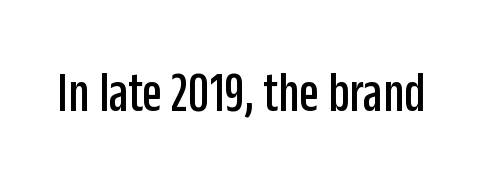
The image shows 57 px condensed sans-serif type, upright; set normal letter spacing, not underlined; low stroke contrast and a large x-height.
